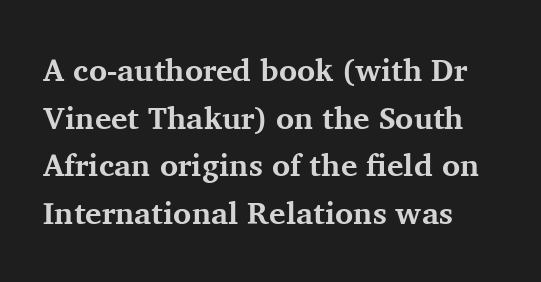
Character widths vary here, with narrow letters taking less room than wide ones. The font's upright variant was chosen for this text. What kind of face is this? One with serifs. The vertical gap from one line to the next is medium. Only glyphs here, with clear space below each row. Stroke thickness is high; the sample reads as a true bold.
